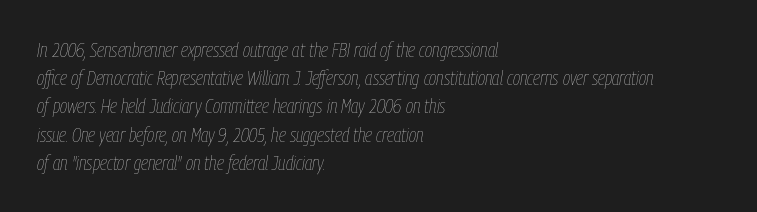
Q: Is the text bold? A: No.
Q: Is the text italic (slanted)? A: Yes, it leans right by about 9 degrees.
Q: Is the text underlined? A: No.
Q: How is the paragraph aligned? A: Left-aligned.
Q: Is the spacing between letters normal or unusually wide? A: Normal.
Q: Is the spacing between lines tight, normal or loose? A: Normal.
